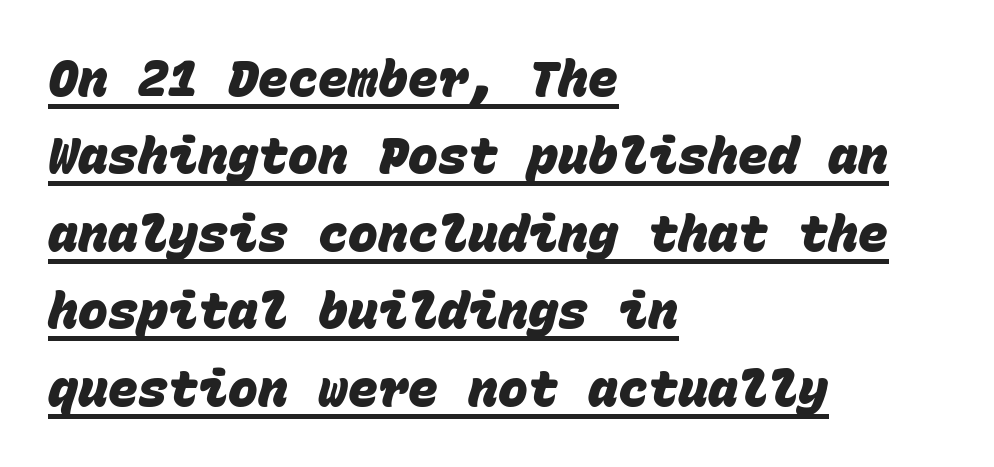
The image shows 50 px heavy sans-serif type, monospaced; set left-aligned, normal line spacing (1.55x), normal letter spacing, underlined; low stroke contrast and a large x-height.
